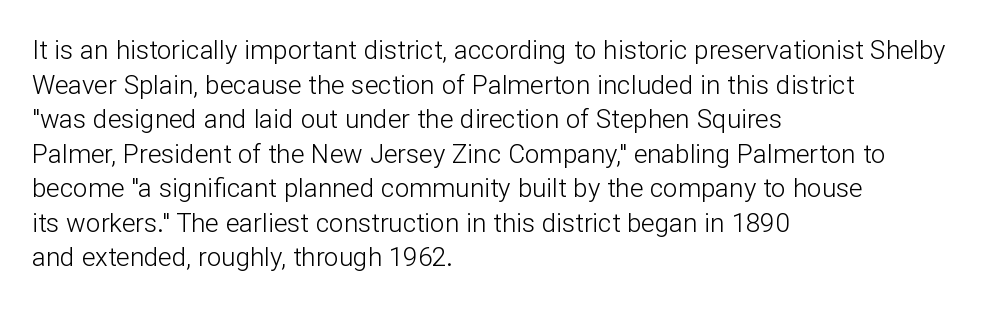
No chunkiness to these letters — they're not bold. A classic flush-left, rag-right setting is used for this passage. One glance says typical: line gaps are just what's usual. The letters sit at their default tracking, neither squeezed nor spread.
